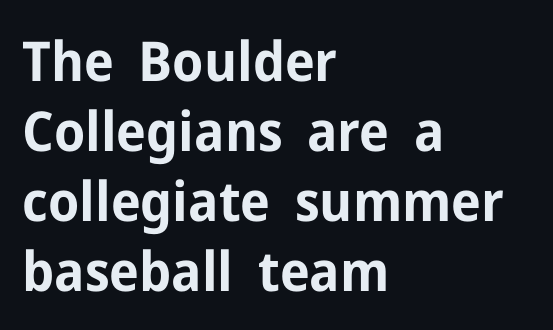
{"serif": "no", "italic": "no", "bold": "yes", "weight": "bold", "width": "normal", "stroke_contrast": "low", "x_height": "medium", "monospaced": "no", "underline": "no", "align": "left", "line_spacing": "normal", "line_spacing_ratio": 1.27, "letter_spacing": "normal", "letter_spacing_em": 0.0, "glyph_px": 55}
